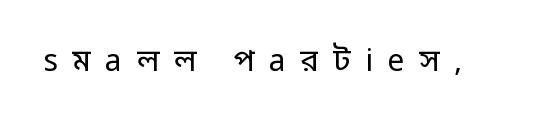
Check where the strokes stop: nothing finishes them off — pure sans. The passage shown is typed in a proportional face where columns would drift. Stems here are at most as thick as an everyday book face. Has an underline been added? It has not. Italic: no, the glyphs are upright roman.
